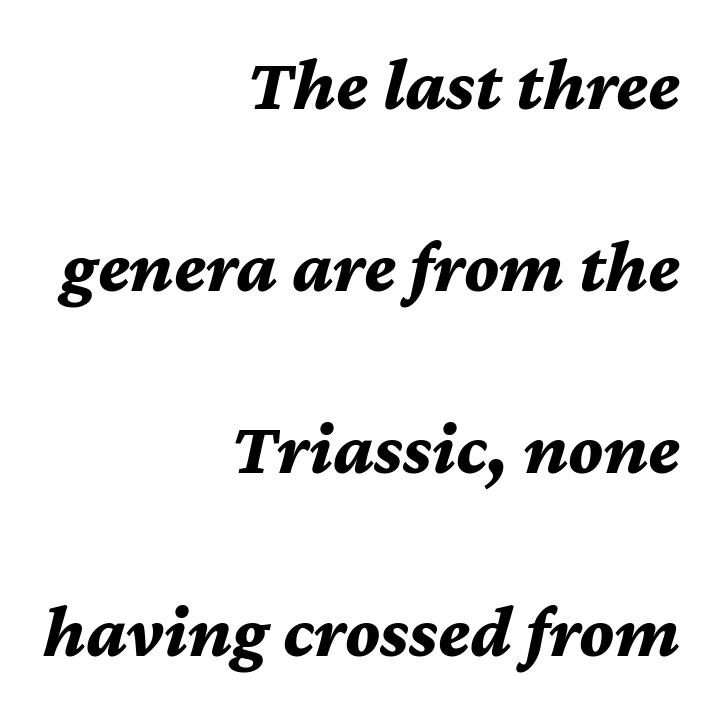
Q: Is the text bold? A: Yes.
Q: Is the text italic (slanted)? A: Yes, it leans right by about 12 degrees.
Q: Is the text underlined? A: No.
Q: How is the paragraph aligned? A: Right-aligned.
Q: Is the spacing between letters normal or unusually wide? A: Normal.
Q: Is the spacing between lines tight, normal or loose? A: Loose.
Q: Width (condensed, normal, or wide)? A: Normal.
Q: Stroke contrast? A: Medium.
Q: x-height? A: Medium.
Q: Monospaced? A: No.
